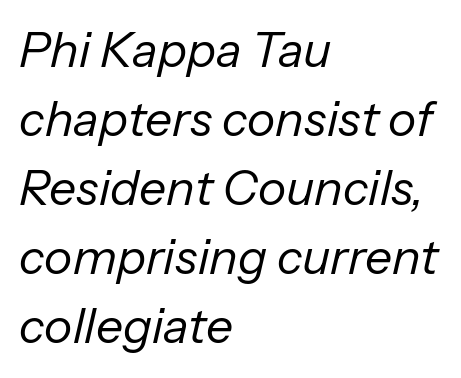
The image shows 48 px regular-weight type, italic (leaning right); set left-aligned, normal line spacing (1.44x), normal letter spacing, not underlined; low stroke contrast and a medium x-height.
